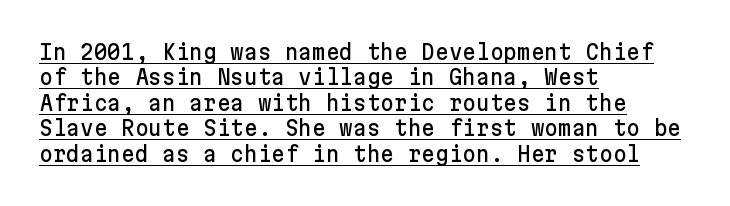
Q: Is the text italic (slanted)? A: No, it is upright.
Q: Is the text underlined? A: Yes.
Q: How is the paragraph aligned? A: Left-aligned.
Q: Is the spacing between letters normal or unusually wide? A: Normal.
